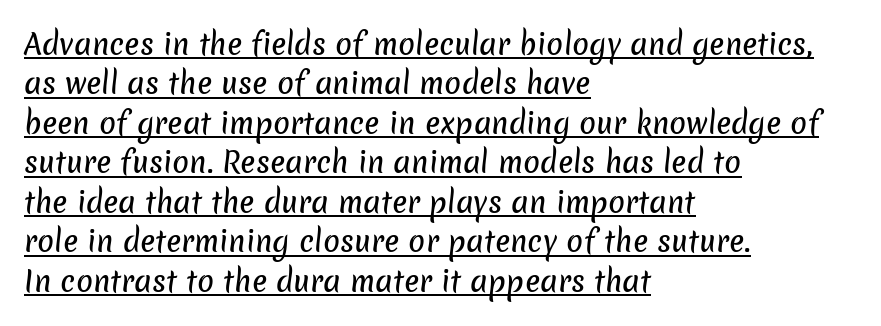
{"serif": "no", "width": "normal", "stroke_contrast": "low", "x_height": "medium", "monospaced": "no", "underline": "yes", "align": "left", "line_spacing": "normal", "line_spacing_ratio": 1.41, "letter_spacing": "normal", "letter_spacing_em": 0.0, "glyph_px": 28}
